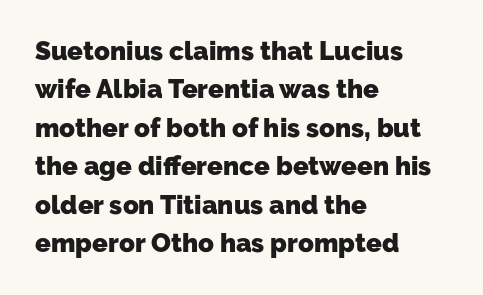
Q: Is the text bold? A: Yes.
Q: Is the text underlined? A: No.
Q: How is the paragraph aligned? A: Left-aligned.
Q: Is the spacing between letters normal or unusually wide? A: Normal.
Q: Is the spacing between lines tight, normal or loose? A: Normal.
